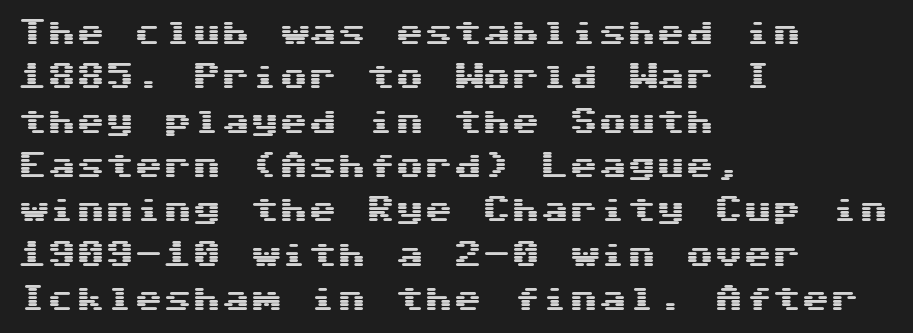
The image shows 29 px wide sans-serif type, upright, monospaced; set left-aligned, normal line spacing (1.53x), normal letter spacing, not underlined; medium stroke contrast and a medium x-height.
